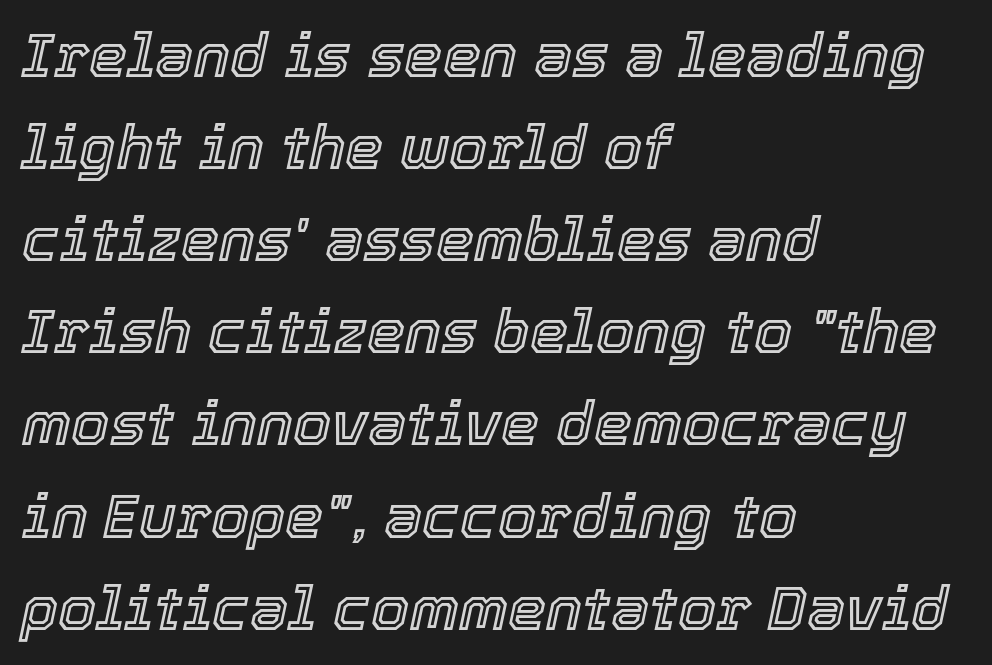
The image shows 61 px text type, italic (leaning right); set left-aligned, normal line spacing (1.51x), normal letter spacing, not underlined; a medium x-height.
